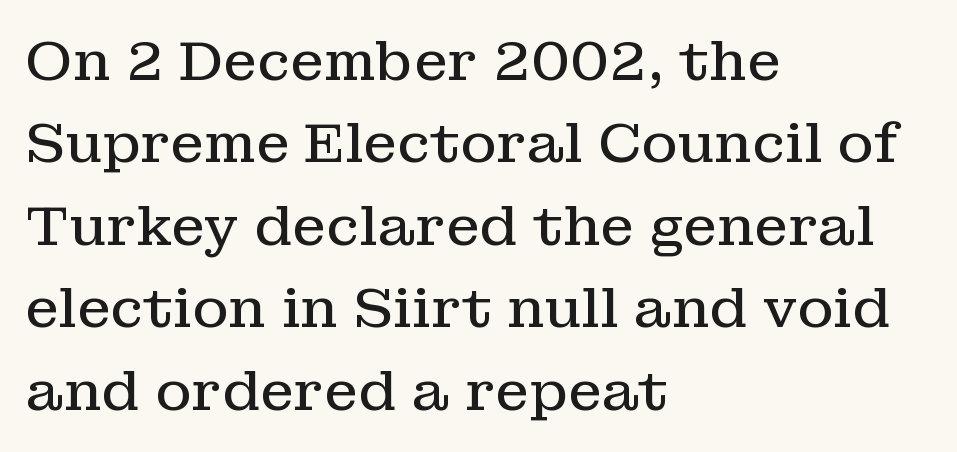
Q: Is the text bold? A: No.
Q: Is the text italic (slanted)? A: No, it is upright.
Q: Is the typeface a serif or a sans-serif typeface? A: Serif.
Q: Is the text underlined? A: No.
Q: How is the paragraph aligned? A: Left-aligned.
Q: Is the spacing between letters normal or unusually wide? A: Normal.
Q: Is the spacing between lines tight, normal or loose? A: Normal.
Q: Width (condensed, normal, or wide)? A: Normal.
Q: Stroke contrast? A: Low.
Q: x-height? A: Medium.
Q: Monospaced? A: No.
